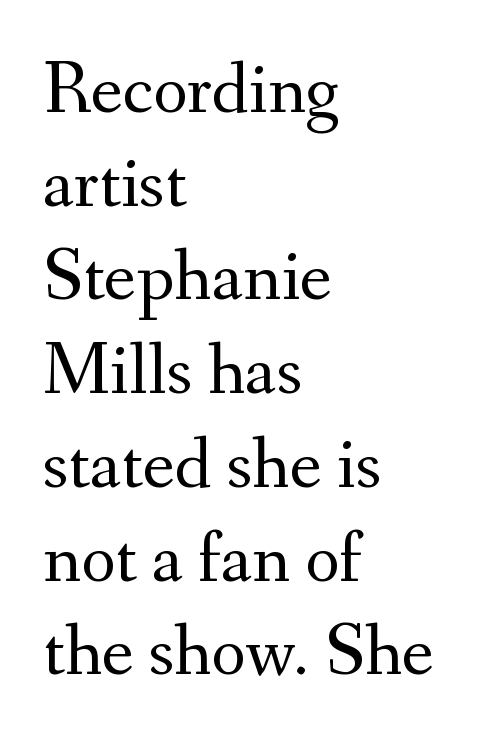
I'd call this a serif setting — the letters wear small feet. Leading: standard. The strokes are not fattened; the text isn't bold. The lines are quadded left. Here the designer chose a conventional face with non-uniform glyph widths.
